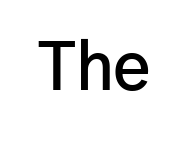
The image shows 65 px semibold sans-serif type, upright; set normal letter spacing, not underlined; low stroke contrast and a medium x-height.
